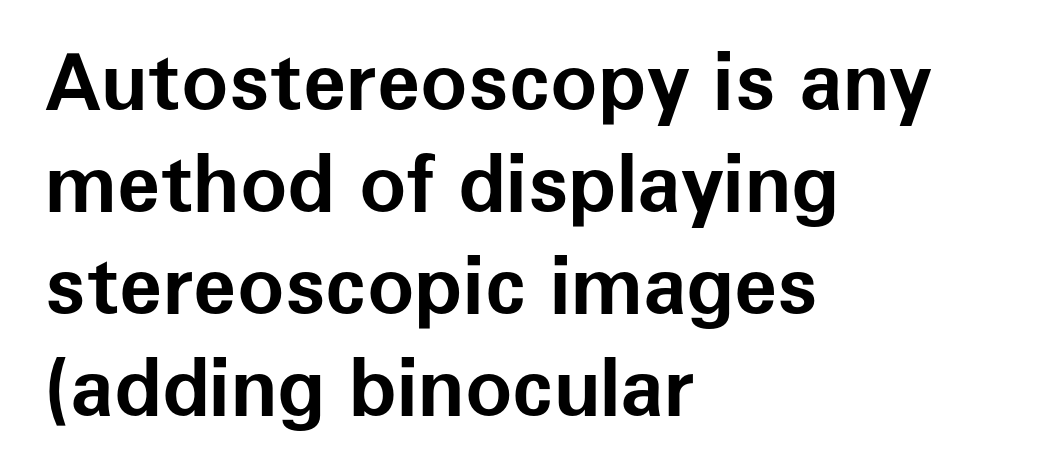
Typographic density is high because the face is bold. Horizontally, the lines are justified to the leading edge only. Character widths vary here, with narrow letters taking less room than wide ones. Italic: no, the glyphs are upright roman.
